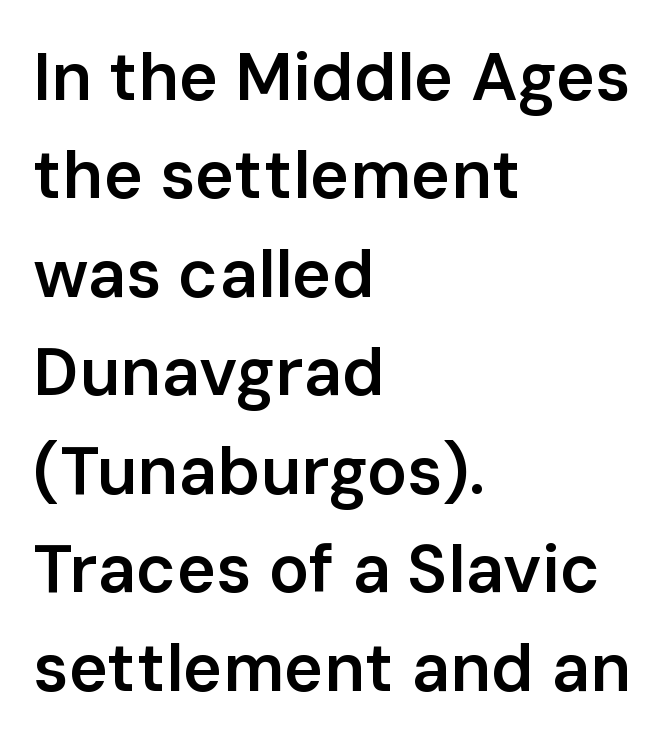
Proportional: the letters do not fall into vertical columns. The sample has been set in demibold, a notch under bold. No extra tracking has been applied to these lines. Typographically, this falls in the sans-serif category. Honestly, there is no underline to notice here at all. Is there any slant? The stems are plumb.
